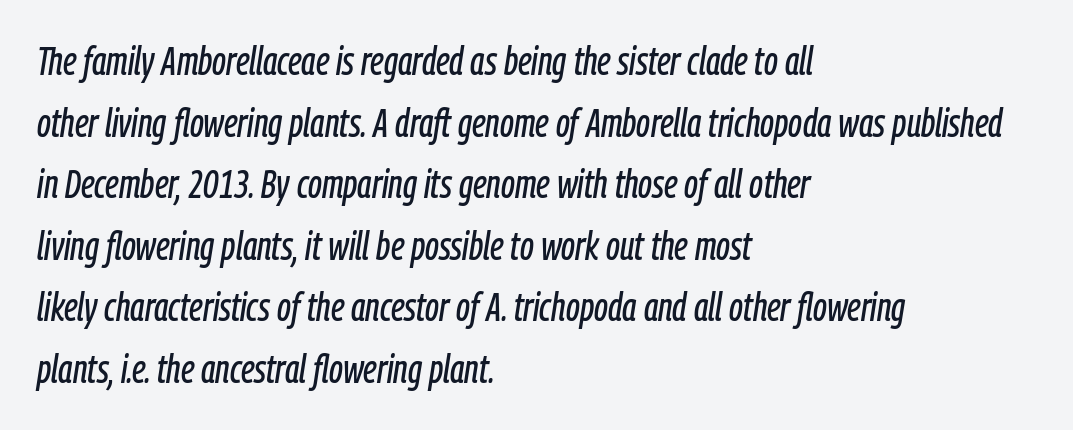
{"italic": "yes", "lean": "right", "slant_degrees": 9, "width": "condensed", "stroke_contrast": "low", "x_height": "medium", "monospaced": "no", "underline": "no", "align": "left", "line_spacing": "normal", "line_spacing_ratio": 1.58, "letter_spacing": "normal", "letter_spacing_em": 0.0, "glyph_px": 39}
